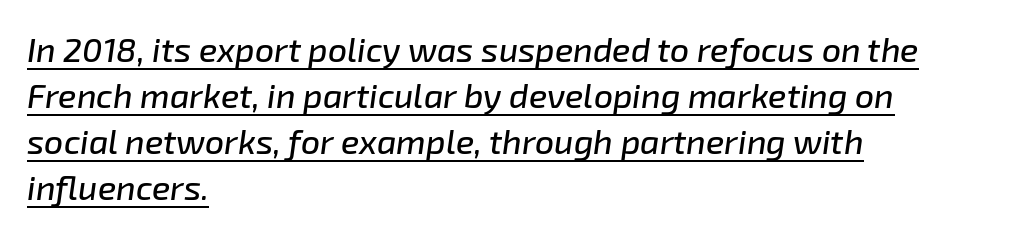
Q: Is the text italic (slanted)? A: Yes, it leans right by about 8 degrees.
Q: Is the text underlined? A: Yes.
Q: How is the paragraph aligned? A: Left-aligned.
Q: Is the spacing between letters normal or unusually wide? A: Normal.
Q: Is the spacing between lines tight, normal or loose? A: Normal.
Q: Width (condensed, normal, or wide)? A: Normal.
Q: Stroke contrast? A: Low.
Q: x-height? A: Medium.
Q: Monospaced? A: No.
